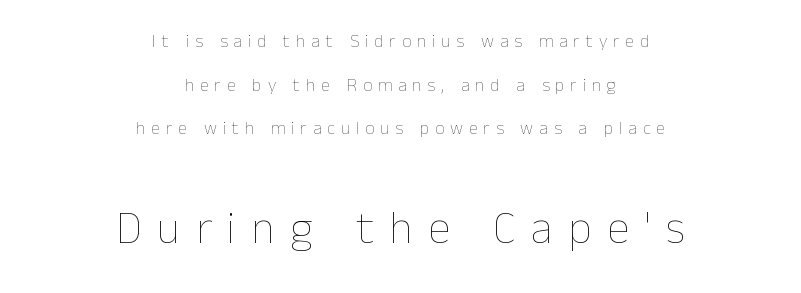
Q: Is the text bold? A: No.
Q: Is the text italic (slanted)? A: No, it is upright.
Q: Is the text underlined? A: No.
Q: How is the paragraph aligned? A: Centered.
Q: Is the spacing between letters normal or unusually wide? A: Unusually wide.
Q: Is the spacing between lines tight, normal or loose? A: Loose.
Q: Which block of text is set in a larger size, the first (top) or the second (bottom)? A: The second (bottom) one.
Q: Width (condensed, normal, or wide)? A: Normal.
Q: Stroke contrast? A: Low.
Q: x-height? A: Medium.
Q: Monospaced? A: No.
